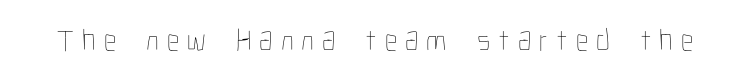
{"italic": "no", "bold": "no", "weight": "thin", "width": "condensed", "stroke_contrast": "low", "x_height": "medium", "monospaced": "no", "underline": "no", "letter_spacing": "wide", "letter_spacing_em": 0.26, "glyph_px": 31}
